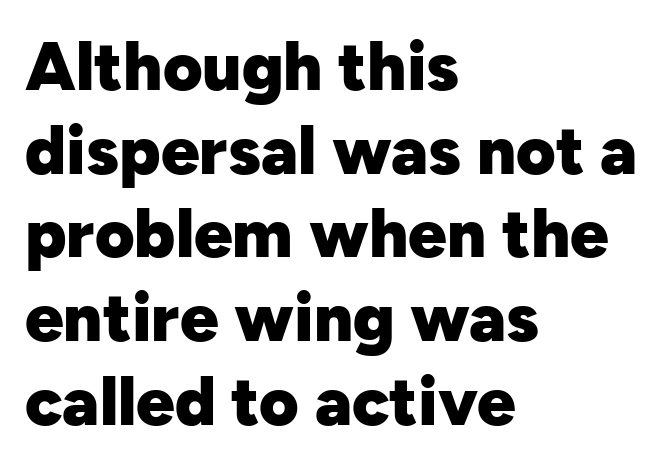
{"serif": "no", "italic": "no", "bold": "yes", "weight": "heavy", "width": "normal", "stroke_contrast": "low", "x_height": "medium", "monospaced": "no", "underline": "no", "align": "left", "line_spacing_ratio": 1.23, "letter_spacing": "normal", "letter_spacing_em": 0.0, "glyph_px": 68}
